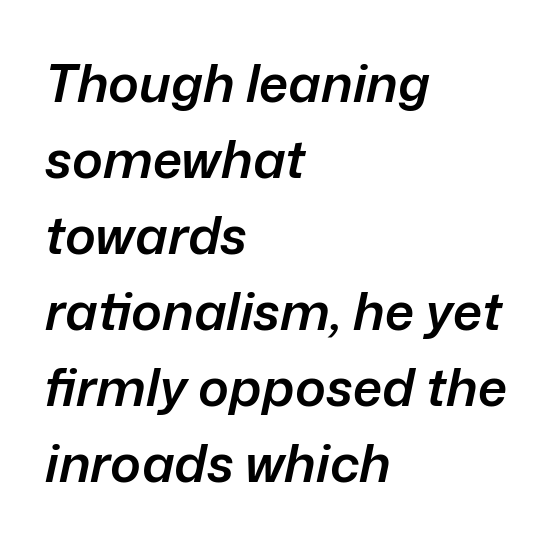
The image shows 52 px semibold type, italic (leaning right); set left-aligned, normal line spacing (1.46x), normal letter spacing, not underlined; low stroke contrast and a medium x-height.
